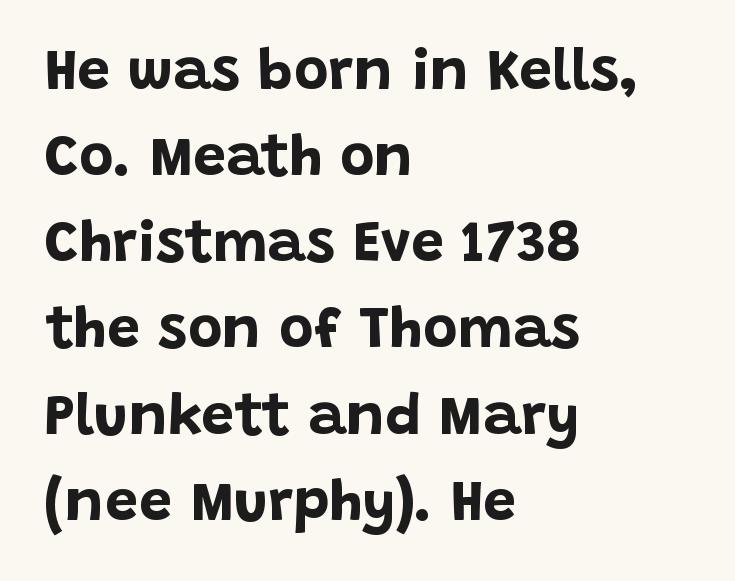
These lines are set flush left with a ragged right edge. The string is rendered with underlining switched off. I'd call this a sans setting — the letters go barefoot. Unlike italic type, these characters show no tilt at all.
